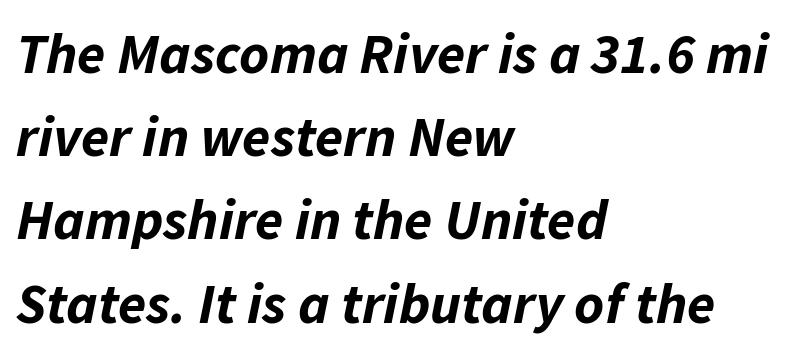
The image shows 57 px bold type, italic (leaning right); set left-aligned, normal line spacing (1.46x), normal letter spacing, not underlined; low stroke contrast and a medium x-height.
